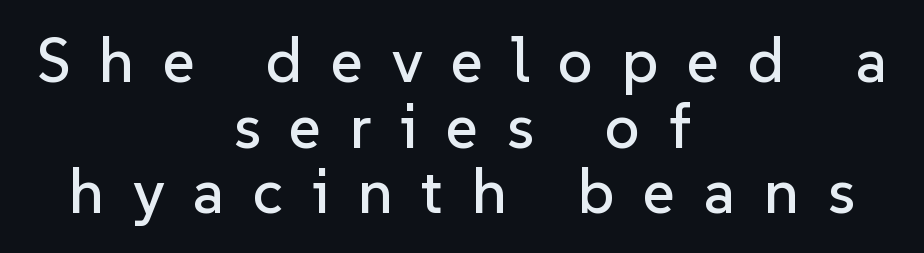
Q: Is the text italic (slanted)? A: No, it is upright.
Q: Is the typeface a serif or a sans-serif typeface? A: Sans-serif.
Q: Is the text underlined? A: No.
Q: How is the paragraph aligned? A: Centered.
Q: Is the spacing between letters normal or unusually wide? A: Unusually wide.
Q: Is the spacing between lines tight, normal or loose? A: Tight.
Q: Width (condensed, normal, or wide)? A: Normal.
Q: Stroke contrast? A: Low.
Q: x-height? A: Medium.
Q: Monospaced? A: No.
